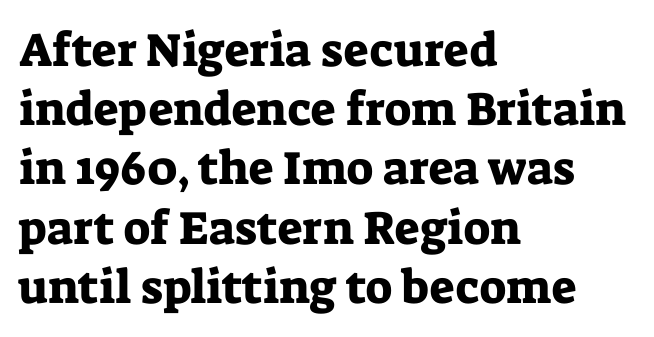
Q: Is the text italic (slanted)? A: No, it is upright.
Q: Is the typeface a serif or a sans-serif typeface? A: Serif.
Q: Is the text underlined? A: No.
Q: How is the paragraph aligned? A: Left-aligned.
Q: Is the spacing between letters normal or unusually wide? A: Normal.
Q: Is the spacing between lines tight, normal or loose? A: Normal.
Q: Width (condensed, normal, or wide)? A: Normal.
Q: Stroke contrast? A: Low.
Q: x-height? A: Medium.
Q: Monospaced? A: No.
